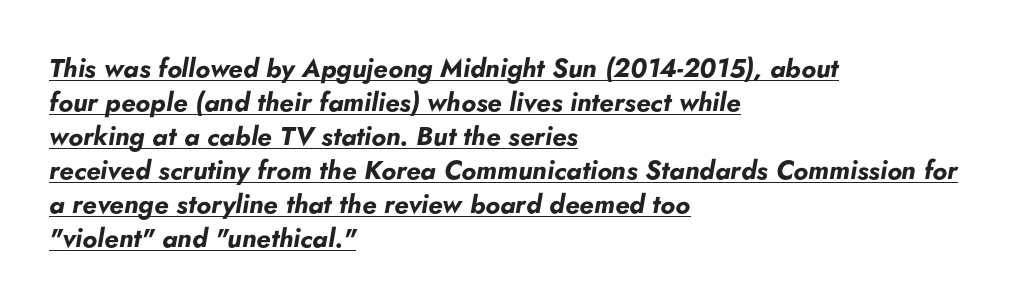
{"italic": "yes", "lean": "right", "slant_degrees": 5, "bold": "yes", "underline": "yes", "align": "left", "line_spacing": "normal", "line_spacing_ratio": 1.31, "letter_spacing": "normal", "letter_spacing_em": 0.0, "glyph_px": 26}
